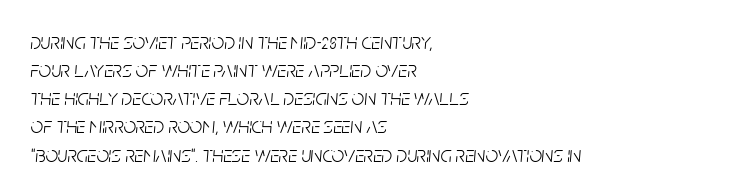
{"italic": "yes", "lean": "right", "slant_degrees": 5, "bold": "no", "underline": "no", "align": "left", "line_spacing": "normal", "line_spacing_ratio": 1.28, "letter_spacing": "normal", "letter_spacing_em": 0.0, "glyph_px": 22}
